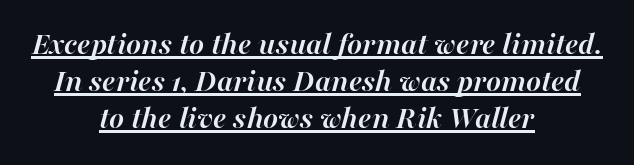
The image shows 32 px semibold type, italic (leaning right); set centered, line spacing 1.16x, normal letter spacing, underlined; high stroke contrast and a medium x-height.
